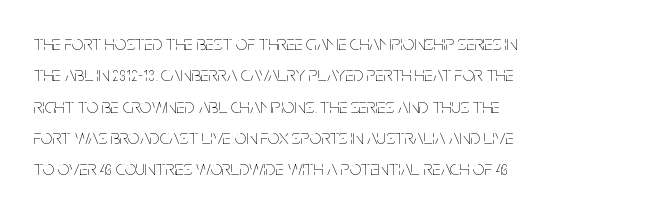
Q: Is the text bold? A: No.
Q: Is the text italic (slanted)? A: No, it is upright.
Q: Is the text underlined? A: No.
Q: How is the paragraph aligned? A: Left-aligned.
Q: Is the spacing between letters normal or unusually wide? A: Normal.
Q: Is the spacing between lines tight, normal or loose? A: Normal.
